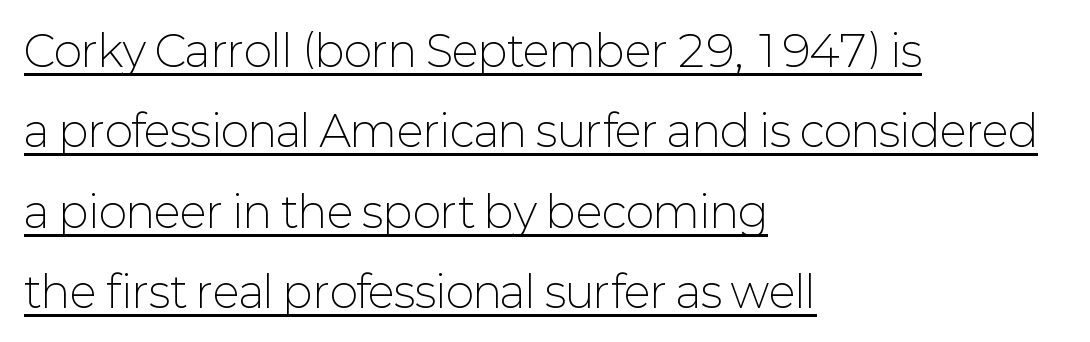
The image shows 43 px light sans-serif type, upright; set left-aligned, line spacing 1.87x, normal letter spacing, underlined; low stroke contrast and a medium x-height.
